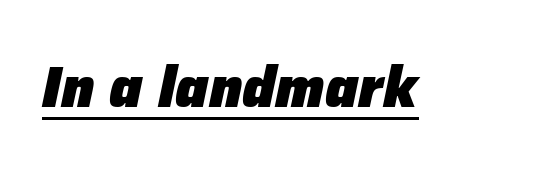
Here the designer chose a conventional face with non-uniform glyph widths. Between one letter and the next there's only the usual sliver of space. The face used here has a pronounced slope to its letters. Emphasis by weight is at full strength: bold. Honestly, the underline is the first thing you notice here.
